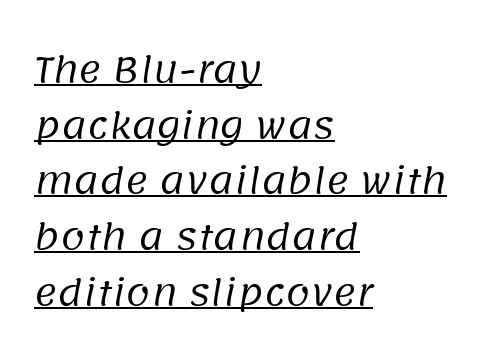
Ink coverage per letter is moderate at most. The rendering shows plain stroke endings on the letterforms — a sans-serif design. Reading down the block, your eye returns to a fixed left position each line. These lines sit exactly where default settings would place them.
